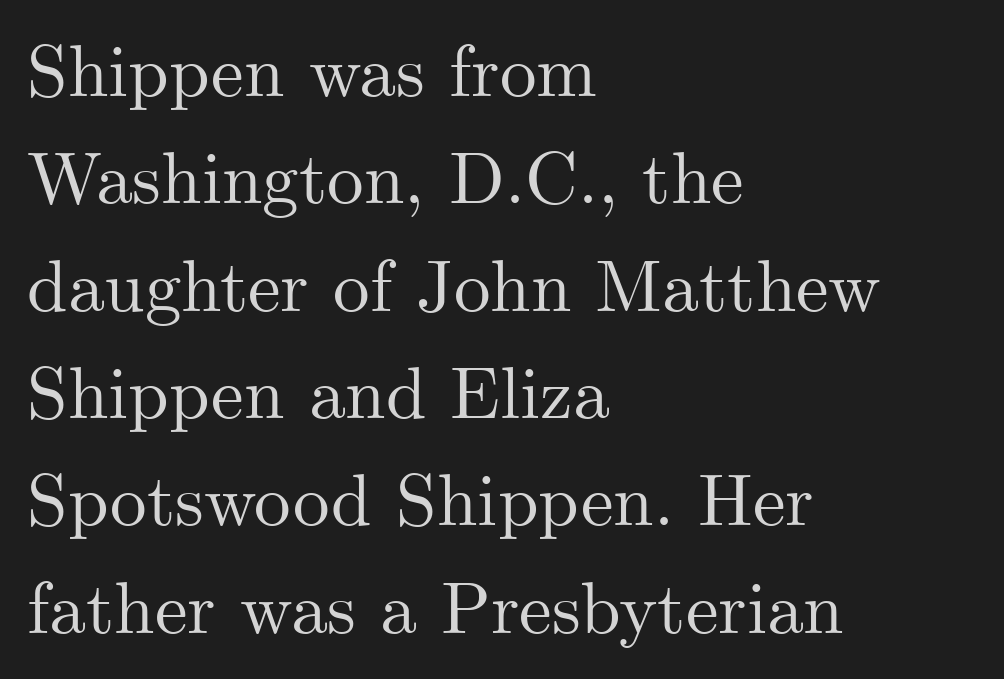
{"serif": "yes", "italic": "no", "width": "normal", "stroke_contrast": "medium", "x_height": "small", "monospaced": "no", "underline": "no", "align": "left", "line_spacing": "normal", "line_spacing_ratio": 1.47, "letter_spacing": "normal", "letter_spacing_em": 0.0, "glyph_px": 73}
